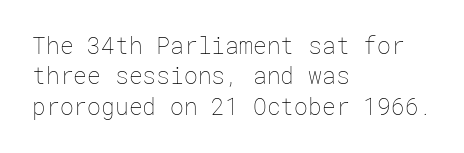
Q: Is the text bold? A: No.
Q: Is the text italic (slanted)? A: No, it is upright.
Q: Is the text underlined? A: No.
Q: How is the paragraph aligned? A: Left-aligned.
Q: Is the spacing between letters normal or unusually wide? A: Normal.
Q: Is the spacing between lines tight, normal or loose? A: Normal.
